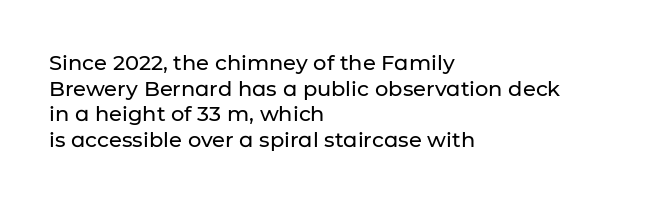
{"italic": "no", "underline": "no", "align": "left", "line_spacing_ratio": 1.22, "letter_spacing": "normal", "letter_spacing_em": 0.0, "glyph_px": 21}
